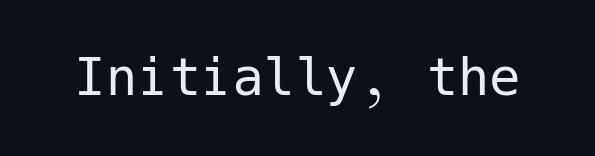
The passage shown is not bold in any degree. The zone under the glyphs is completely vacant. Nope, no serifs anywhere on these letters. No italicization has been applied; the sample stays upright. Here the glyphs are tracked normally, forming tight word shapes.
